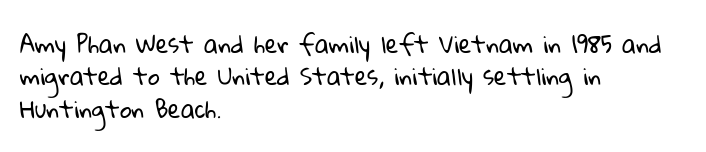
Q: Is the text bold? A: No.
Q: Is the text underlined? A: No.
Q: How is the paragraph aligned? A: Left-aligned.
Q: Is the spacing between letters normal or unusually wide? A: Normal.
Q: Is the spacing between lines tight, normal or loose? A: Normal.
